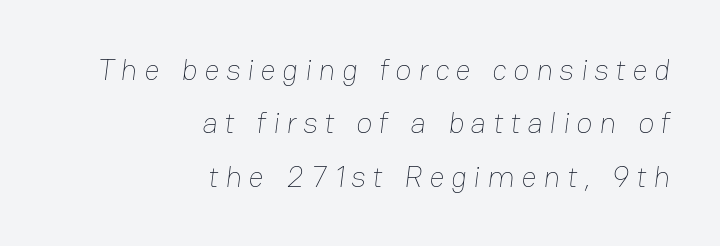
Q: Is the text bold? A: No.
Q: Is the text underlined? A: No.
Q: How is the paragraph aligned? A: Right-aligned.
Q: Is the spacing between letters normal or unusually wide? A: Unusually wide.
Q: Width (condensed, normal, or wide)? A: Normal.
Q: Stroke contrast? A: Low.
Q: x-height? A: Medium.
Q: Monospaced? A: No.
